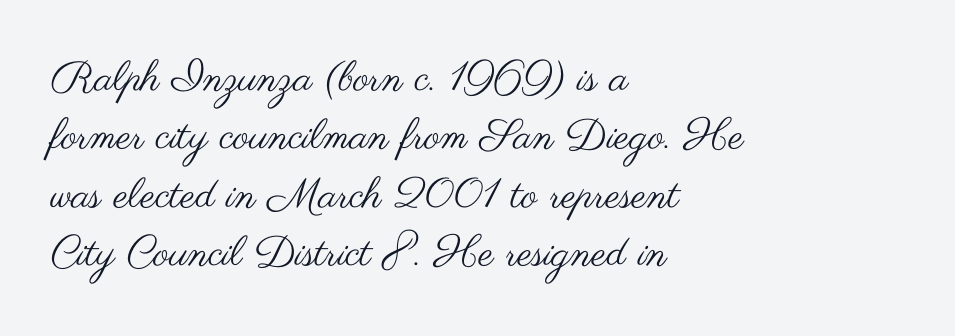
The image shows 42 px regular-weight, wide sans-serif type; set left-aligned, normal line spacing (1.39x), normal letter spacing, not underlined; medium stroke contrast and a small x-height.
